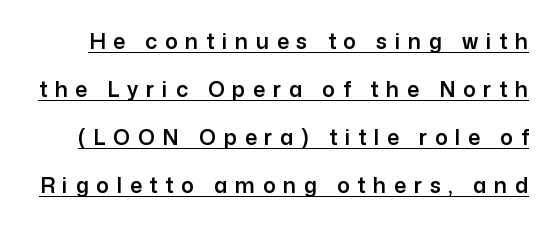
Look at the tracking — it's clearly loosened, letters drifting apart. Interline gaps are noticeably wide in this sample. The sample's only ornament is a line tracing under the words. Ascenders rise straight up at ninety degrees.
